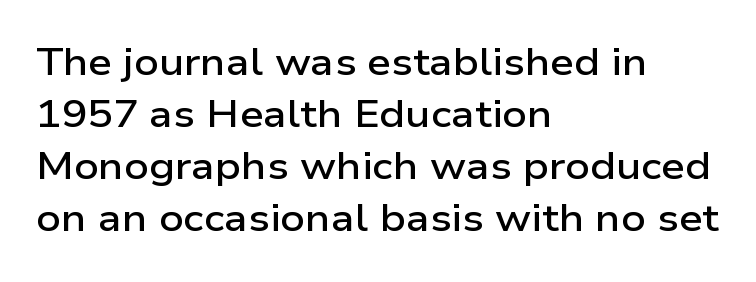
The image shows 38 px semibold, wide sans-serif type, upright; set left-aligned, normal line spacing (1.37x), normal letter spacing, not underlined; low stroke contrast and a medium x-height.
